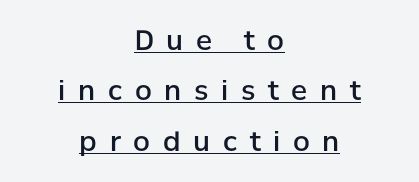
{"italic": "no", "bold": "semi", "underline": "yes", "align": "center", "line_spacing_ratio": 1.87, "letter_spacing": "wide", "letter_spacing_em": 0.47, "glyph_px": 27}
